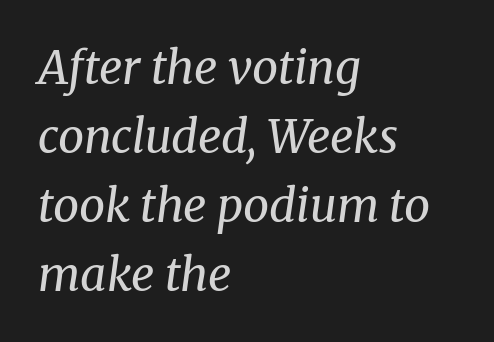
The image shows 46 px regular-weight serif type, italic (leaning right); set left-aligned, normal line spacing (1.5x), normal letter spacing, not underlined; medium stroke contrast and a medium x-height.
